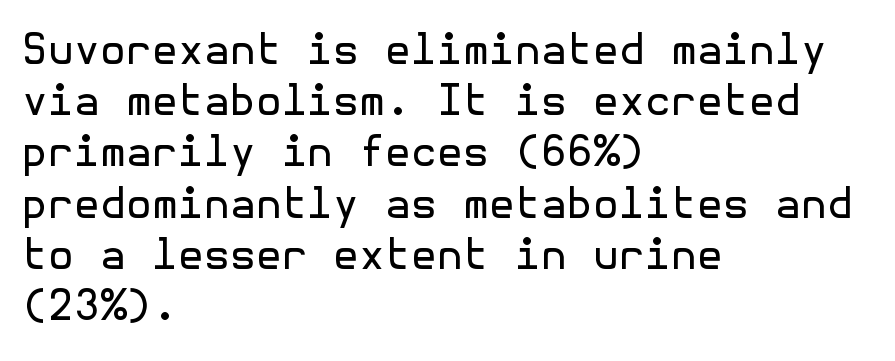
The image shows 42 px regular-weight sans-serif type, upright; set left-aligned, line spacing 1.22x, normal letter spacing, not underlined; a medium x-height.
